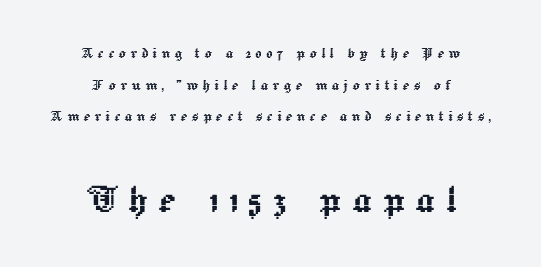
Q: Is the text italic (slanted)? A: No, it is upright.
Q: Is the text underlined? A: No.
Q: How is the paragraph aligned? A: Centered.
Q: Is the spacing between letters normal or unusually wide? A: Unusually wide.
Q: Which block of text is set in a larger size, the first (top) or the second (bottom)? A: The second (bottom) one.
Q: Width (condensed, normal, or wide)? A: Normal.
Q: x-height? A: Medium.
Q: Monospaced? A: No.
